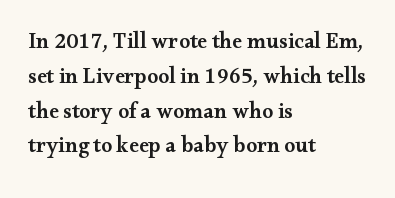
Firm but not heavy-handed strokes: this text is semibold. The specimen omits any rule beneath the text block's lines. Ordinary non-slanted type is in use. Each new line begins a customary step beneath the previous one. The line texture is even and compact thanks to regular tracking.
